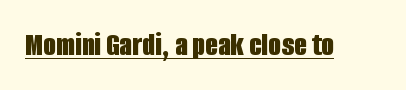
{"serif": "no", "italic": "no", "bold": "yes", "weight": "bold", "width": "condensed", "stroke_contrast": "low", "x_height": "large", "monospaced": "no", "underline": "yes", "letter_spacing": "normal", "letter_spacing_em": 0.0, "glyph_px": 33}
